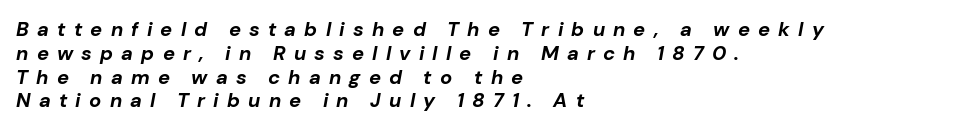
Q: Is the text bold? A: Yes.
Q: Is the text italic (slanted)? A: Yes, it leans right by about 10 degrees.
Q: Is the text underlined? A: No.
Q: How is the paragraph aligned? A: Left-aligned.
Q: Is the spacing between letters normal or unusually wide? A: Unusually wide.
